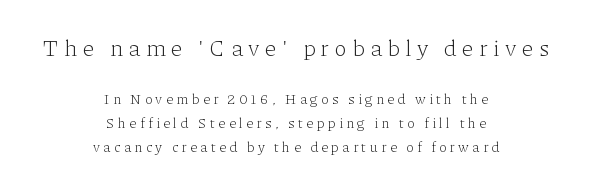
Is there any slant? The stems are plumb. The passage is arranged like a title page — every line centered. Check the space under the baseline: it is left empty. The typeface has the unassuming heft of standard copy or less. Display-style spreading of the glyphs; the letterfit is very open. Top chunk: large. Bottom chunk: small.
